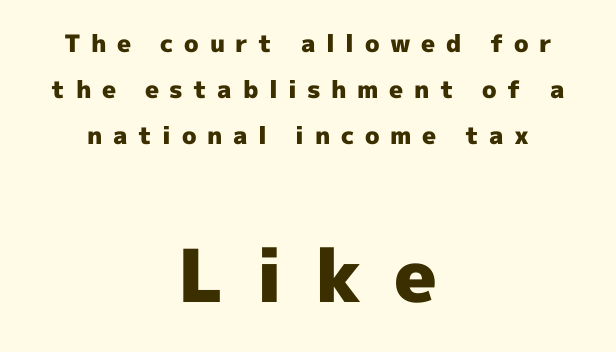
Caption: multi-line text, centered on the measure. Honestly, the letter spacing is so wide it's the main thing you notice. Note: smaller setting up top, larger setting below. Are there feet on the stems? There aren't — it's a sans. The letters stand upright; this is a roman face.
